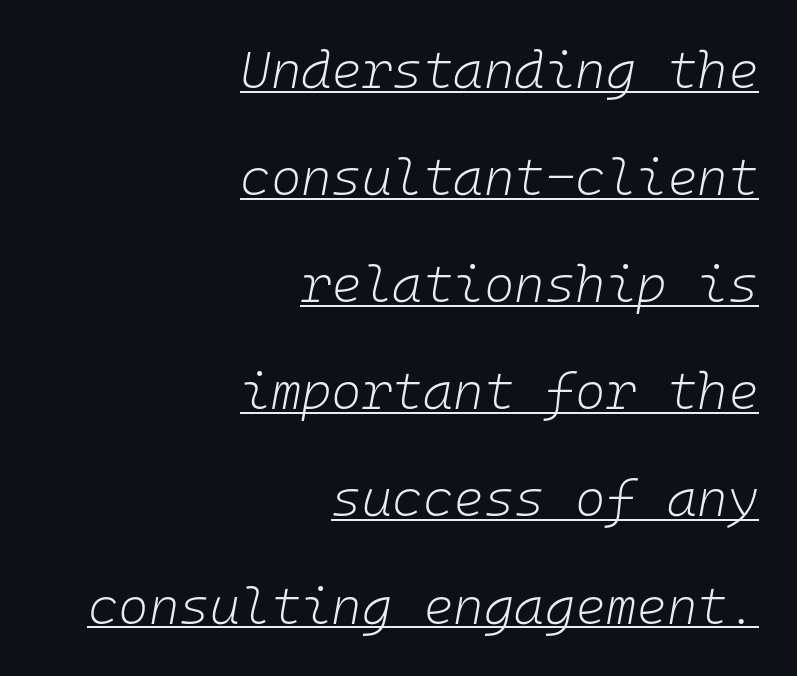
Right-aligned paragraph, ragged on the left. The letters are slanted; this is an italic face. Here the glyphs are tracked normally, forming tight word shapes. Each stroke keeps to a modest, everyday thickness or less. The designer dialed line spacing up above the default. The passage shown is typed in a monospace face where columns stay perfectly aligned.
